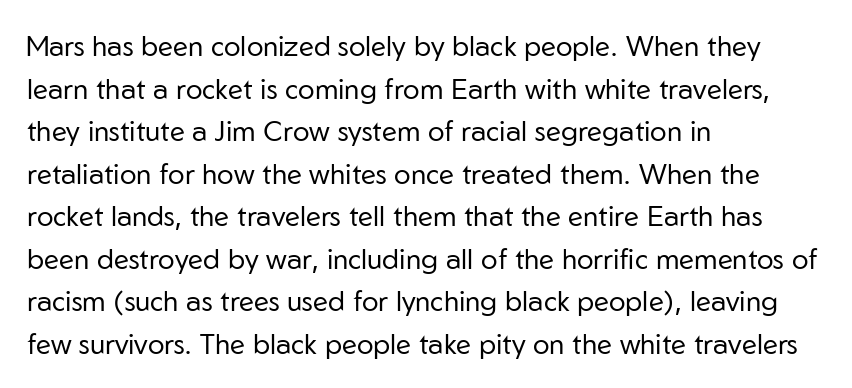
{"serif": "no", "italic": "no", "bold": "no", "weight": "regular", "width": "normal", "stroke_contrast": "low", "x_height": "medium", "monospaced": "no", "underline": "no", "align": "left", "line_spacing": "normal", "line_spacing_ratio": 1.52, "letter_spacing": "normal", "letter_spacing_em": 0.0, "glyph_px": 28}
